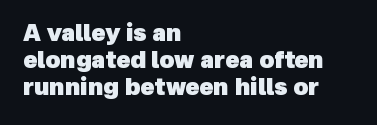
Q: Is the text bold? A: Yes.
Q: Is the text underlined? A: No.
Q: How is the paragraph aligned? A: Left-aligned.
Q: Is the spacing between letters normal or unusually wide? A: Normal.
